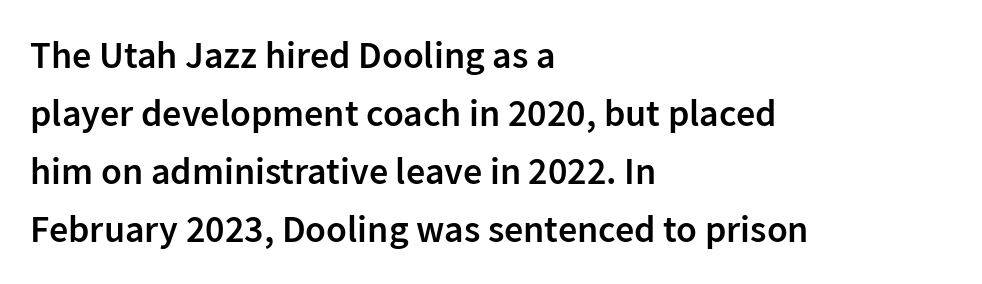
Each new line begins a customary step beneath the previous one. Here the designer chose a conventional face with non-uniform glyph widths. How heavy is the stroke? Medium-heavy — a semibold, shy of bold. The horizontal fit of the characters is conventional and even. You can tell it's not italic because the verticals are truly vertical.
